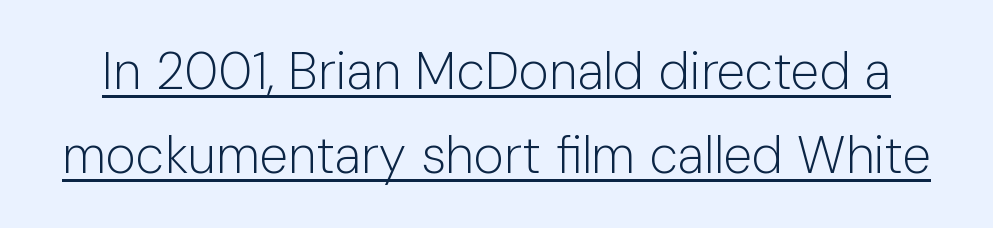
Is this a sans? Yes — the strokes have no serifs. Rendered with straight, roman letterforms. These lines are rendered in a variable-pitch font. Weight: not bold — regular or lighter. Characters follow at the spacing the type designer built in.
